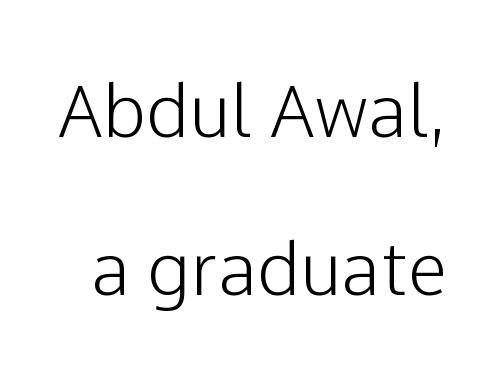
The image shows 72 px sans-serif type, upright; set loose line spacing (2.2x), normal letter spacing, not underlined; low stroke contrast and a medium x-height.
